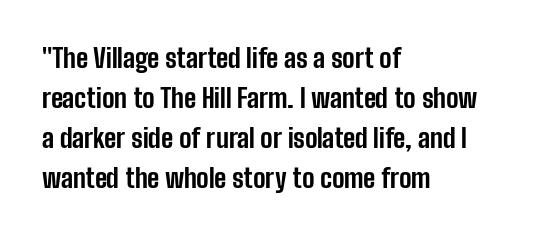
Q: Is the text bold? A: Yes.
Q: Is the text italic (slanted)? A: No, it is upright.
Q: Is the text underlined? A: No.
Q: How is the paragraph aligned? A: Left-aligned.
Q: Is the spacing between letters normal or unusually wide? A: Normal.
Q: Is the spacing between lines tight, normal or loose? A: Normal.
